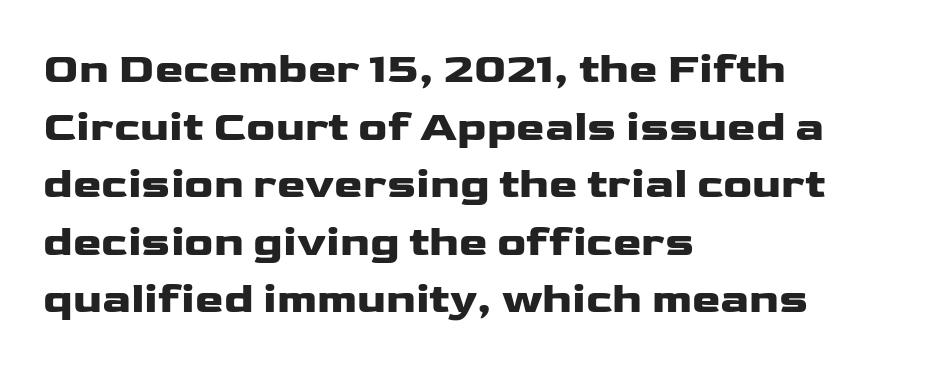
{"serif": "no", "italic": "no", "bold": "yes", "weight": "heavy", "width": "wide", "stroke_contrast": "low", "x_height": "medium", "monospaced": "no", "underline": "no", "align": "left", "line_spacing": "normal", "line_spacing_ratio": 1.34, "letter_spacing": "normal", "letter_spacing_em": 0.0, "glyph_px": 43}
